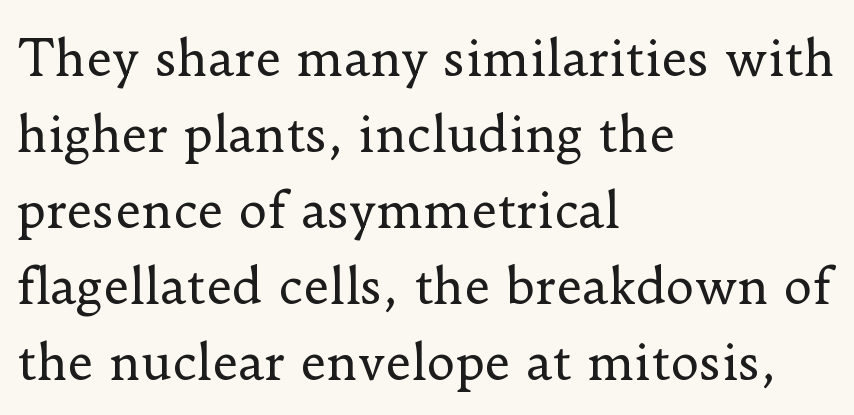
{"serif": "yes", "italic": "no", "bold": "no", "weight": "regular", "width": "normal", "stroke_contrast": "low", "x_height": "small", "monospaced": "no", "underline": "no", "align": "left", "line_spacing": "normal", "line_spacing_ratio": 1.55, "letter_spacing": "normal", "letter_spacing_em": 0.0, "glyph_px": 49}
